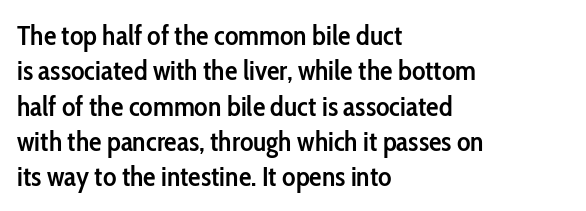
{"serif": "no", "italic": "no", "bold": "semi", "weight": "semibold", "width": "condensed", "stroke_contrast": "low", "x_height": "medium", "monospaced": "no", "underline": "no", "align": "left", "line_spacing": "normal", "line_spacing_ratio": 1.26, "letter_spacing": "normal", "letter_spacing_em": 0.0, "glyph_px": 28}
